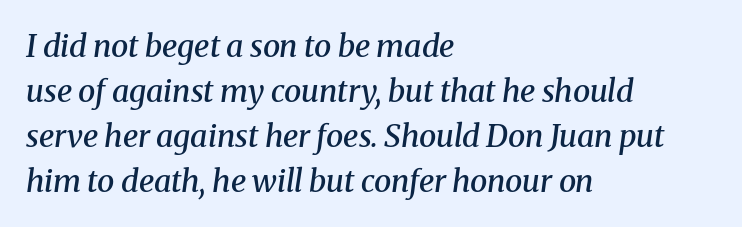
Does the leading feel generous? No, just average. This rendering uses left alignment, leaving the right contour irregular. The glyphs look as if they've been sheared to an angle. Each letter keeps its own natural width here, so spacing adapts to shape.
